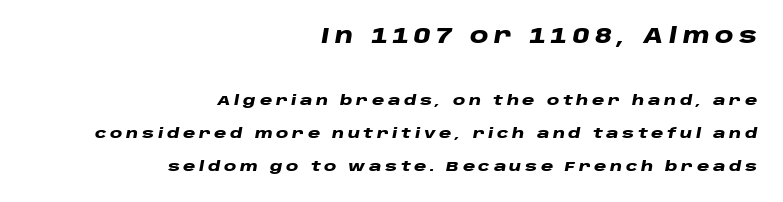
One-word summary of the alignment: right. Its strokes are broad and dark, the hallmark of bold type. Reading top to bottom, the characters get smaller at the block break. The glyphs look as if they've been sheared to an angle. Loose tracking; the words dissolve into strings of separated letters. Each row of text sits above clean, open space.
